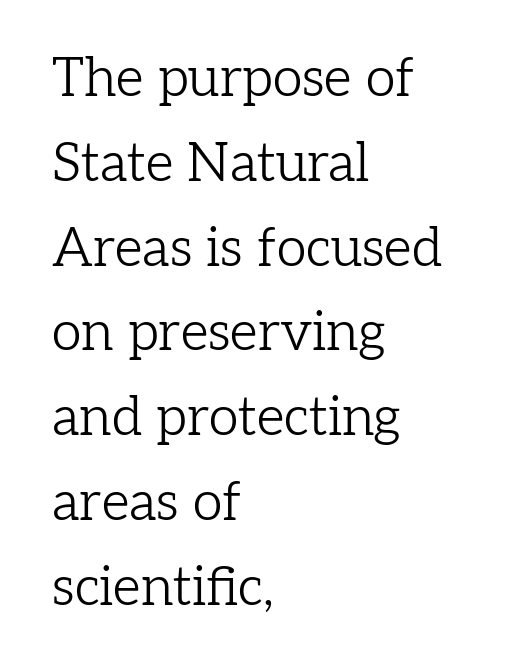
{"serif": "yes", "italic": "no", "bold": "no", "weight": "light", "width": "normal", "stroke_contrast": "low", "x_height": "medium", "monospaced": "no", "underline": "no", "align": "left", "line_spacing": "normal", "line_spacing_ratio": 1.57, "letter_spacing": "normal", "letter_spacing_em": 0.0, "glyph_px": 54}
